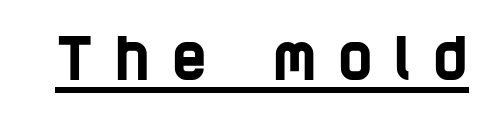
{"serif": "no", "width": "condensed", "stroke_contrast": "low", "x_height": "large", "monospaced": "no", "underline": "yes", "letter_spacing": "wide", "letter_spacing_em": 0.37, "glyph_px": 59}
